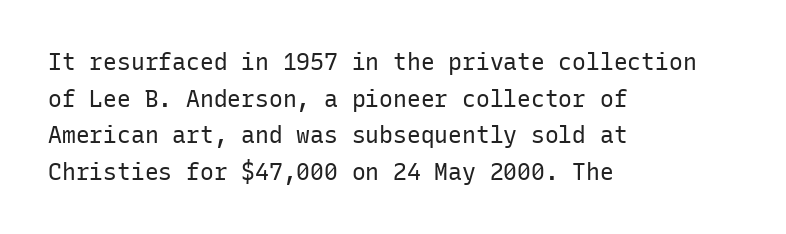
Q: Is the text bold? A: No.
Q: Is the text italic (slanted)? A: No, it is upright.
Q: Is the text underlined? A: No.
Q: How is the paragraph aligned? A: Left-aligned.
Q: Is the spacing between letters normal or unusually wide? A: Normal.
Q: Is the spacing between lines tight, normal or loose? A: Normal.
